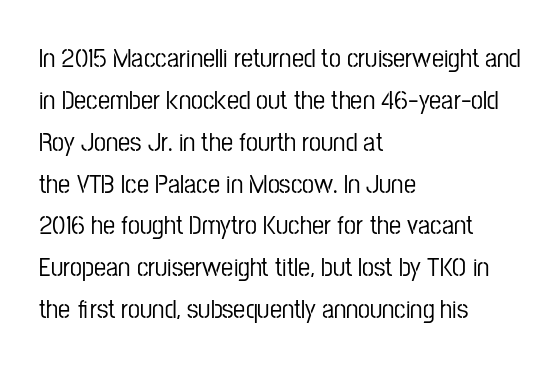
Decoration check: the copy has no underline. You can tell it's not italic because the verticals are truly vertical. Is the letter spacing exaggerated? No — it looks like the ordinary default. A classic flush-left, rag-right setting is used for this passage. Baseline-to-baseline distance is the conventional proportion of letter height.
